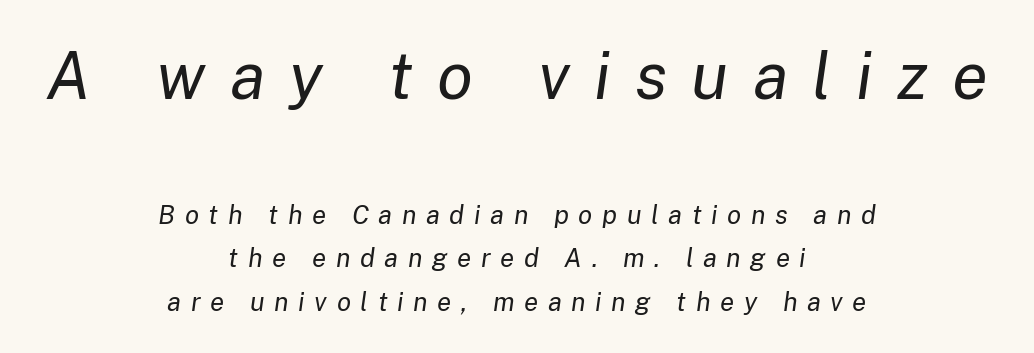
The face used here is proportionally spaced, like ordinary book or web type. The letters in the upper block stand taller than those in the block below. Honestly, there is no underline to notice here at all. The face looks like a standard text weight, possibly lighter.
